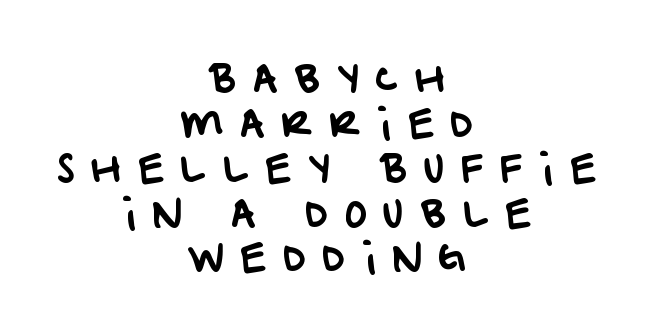
{"serif": "no", "width": "normal", "stroke_contrast": "low", "x_height": "large", "monospaced": "no", "underline": "no", "align": "center", "line_spacing_ratio": 1.18, "letter_spacing": "wide", "letter_spacing_em": 0.43, "glyph_px": 38}
